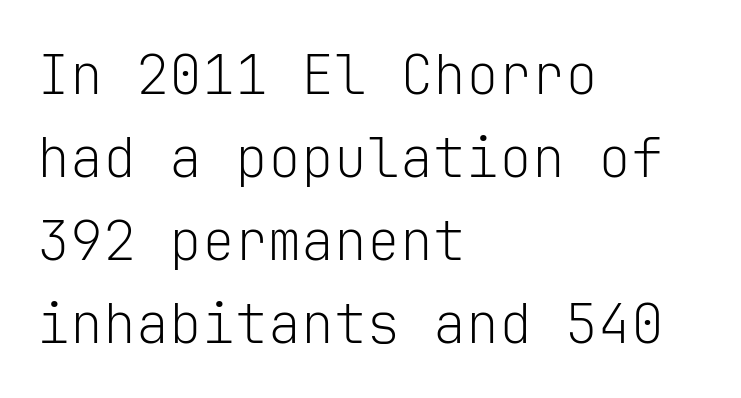
The image shows 55 px light sans-serif type, upright, monospaced; set left-aligned, normal line spacing (1.51x), normal letter spacing, not underlined; low stroke contrast and a medium x-height.
